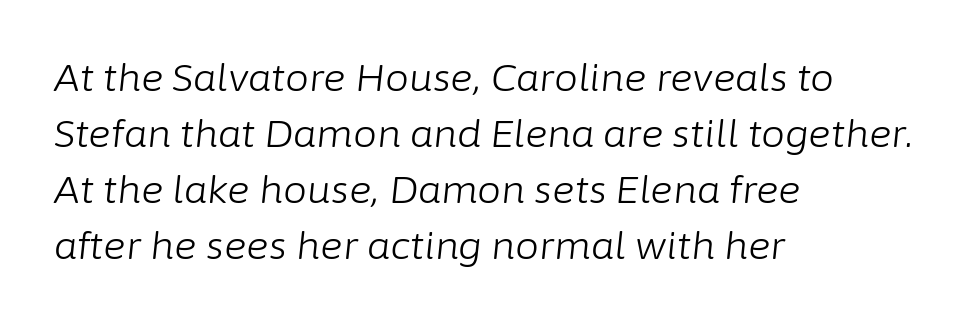
Q: Is the text bold? A: No.
Q: Is the text italic (slanted)? A: Yes, it leans right by about 6 degrees.
Q: Is the text underlined? A: No.
Q: How is the paragraph aligned? A: Left-aligned.
Q: Is the spacing between letters normal or unusually wide? A: Normal.
Q: Is the spacing between lines tight, normal or loose? A: Normal.
Q: Width (condensed, normal, or wide)? A: Normal.
Q: Stroke contrast? A: Low.
Q: x-height? A: Medium.
Q: Monospaced? A: No.
